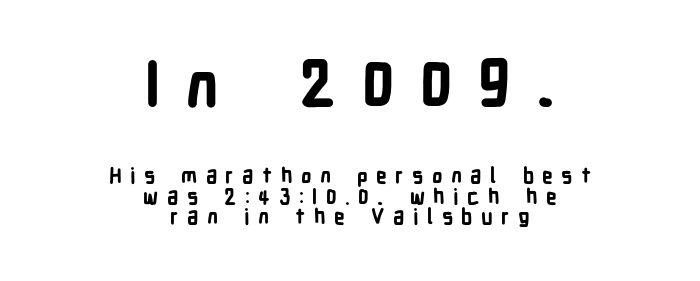
Q: Is the text bold? A: Yes.
Q: Is the text italic (slanted)? A: No, it is upright.
Q: Is the typeface a serif or a sans-serif typeface? A: Sans-serif.
Q: Is the text underlined? A: No.
Q: How is the paragraph aligned? A: Centered.
Q: Is the spacing between letters normal or unusually wide? A: Unusually wide.
Q: Is the spacing between lines tight, normal or loose? A: Tight.
Q: Which block of text is set in a larger size, the first (top) or the second (bottom)? A: The first (top) one.
Q: Width (condensed, normal, or wide)? A: Condensed.
Q: Stroke contrast? A: Low.
Q: x-height? A: Medium.
Q: Monospaced? A: No.
